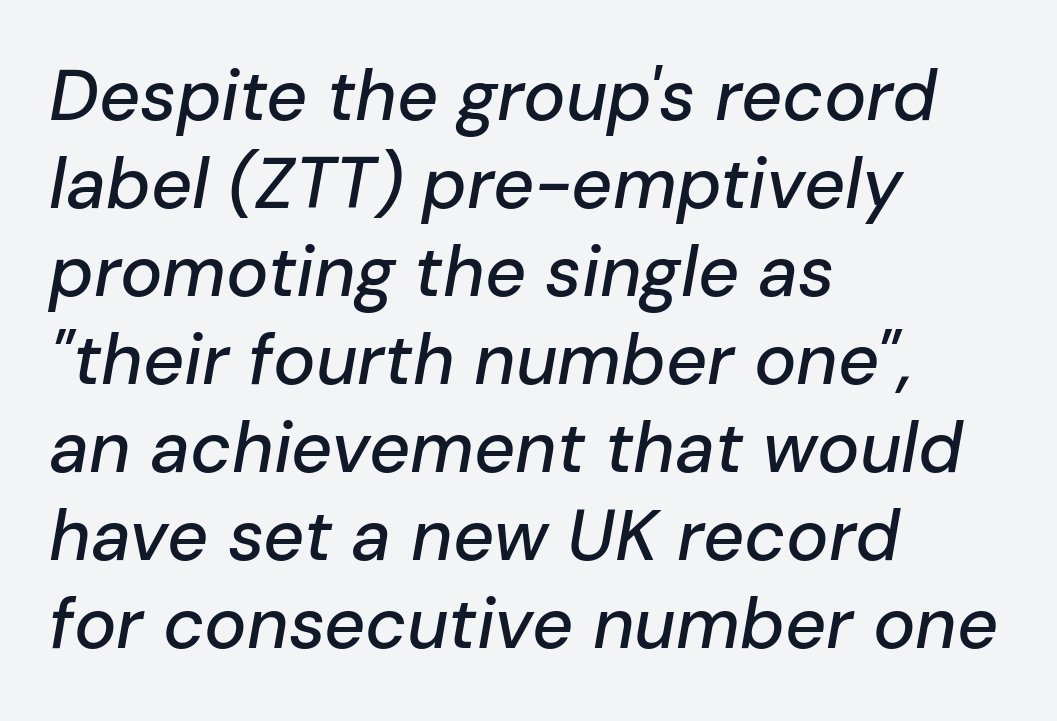
Characters follow at the spacing the type designer built in. Rule under the text: the space is simply empty. It's the slanting kind of type. The compositor pushed each line to the left boundary. These lines are rendered in a variable-pitch font.
